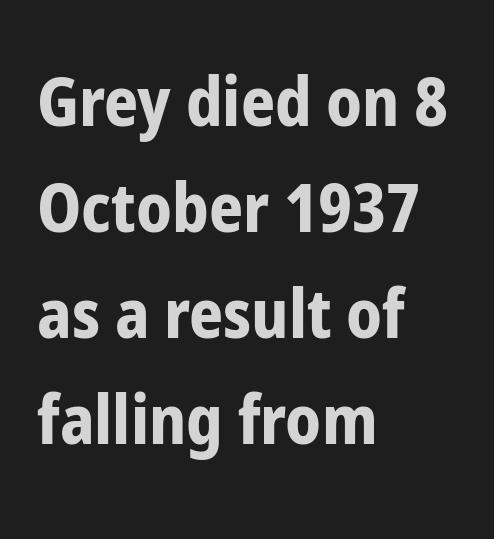
The image shows 67 px bold, condensed sans-serif type, upright; set left-aligned, normal line spacing (1.58x), normal letter spacing, not underlined; low stroke contrast and a medium x-height.
